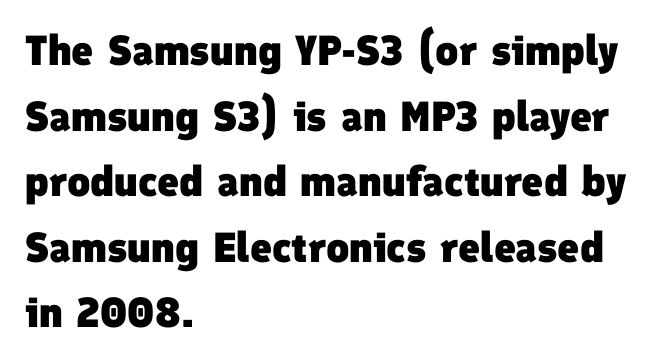
Q: Is the text bold? A: Yes.
Q: Is the typeface a serif or a sans-serif typeface? A: Sans-serif.
Q: Is the text underlined? A: No.
Q: How is the paragraph aligned? A: Left-aligned.
Q: Is the spacing between letters normal or unusually wide? A: Normal.
Q: Is the spacing between lines tight, normal or loose? A: Normal.
Q: Width (condensed, normal, or wide)? A: Normal.
Q: Stroke contrast? A: Low.
Q: x-height? A: Medium.
Q: Monospaced? A: No.
